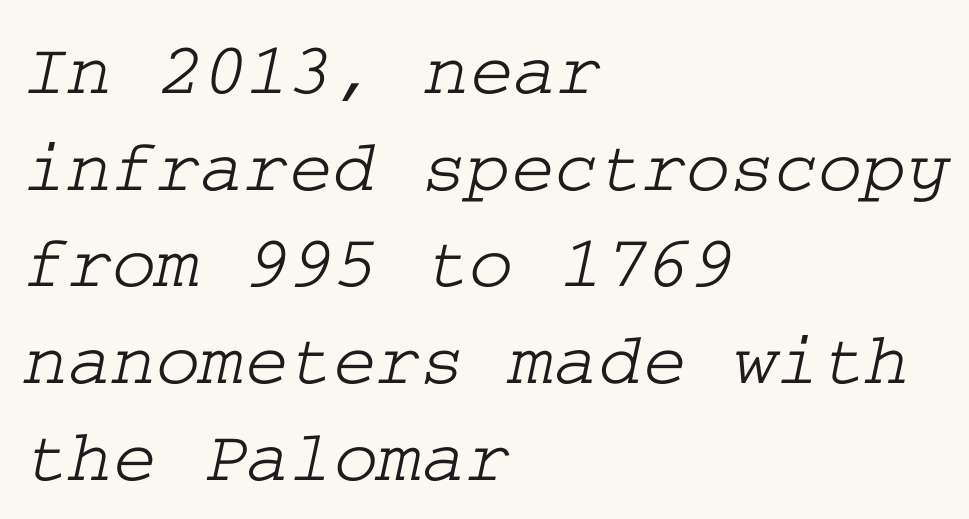
The image shows 75 px wide serif type; set left-aligned, normal line spacing (1.29x), normal letter spacing, not underlined; low stroke contrast and a medium x-height.
